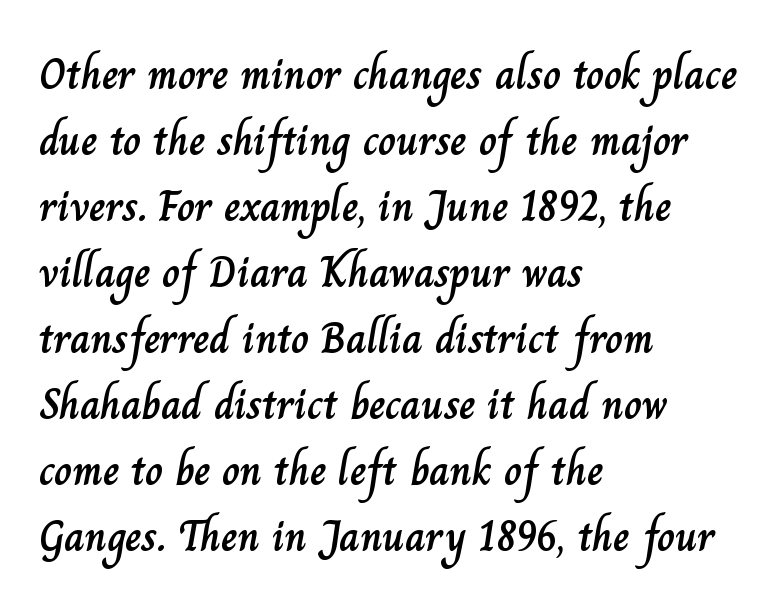
{"width": "normal", "stroke_contrast": "low", "x_height": "small", "monospaced": "no", "underline": "no", "align": "left", "line_spacing": "normal", "line_spacing_ratio": 1.5, "letter_spacing": "normal", "letter_spacing_em": 0.0, "glyph_px": 44}
